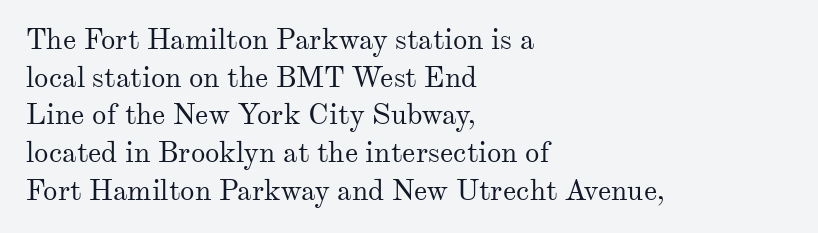
The image shows 29 px regular-weight serif type, upright; set left-aligned, normal line spacing (1.3x), normal letter spacing, not underlined; medium stroke contrast and a small x-height.
